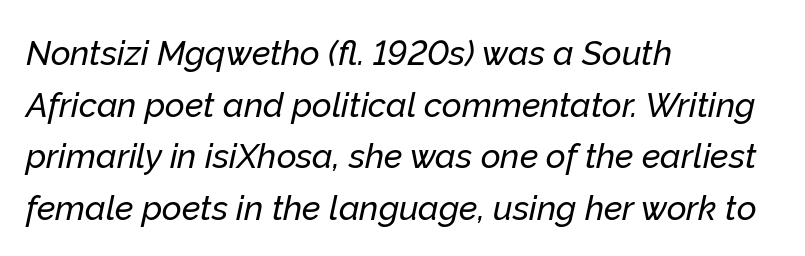
Character widths vary here, with narrow letters taking less room than wide ones. The passage shown is not underscored anywhere. Rows of type keep a routine distance in the vertical direction. The whole block is typeset with a tilt.
